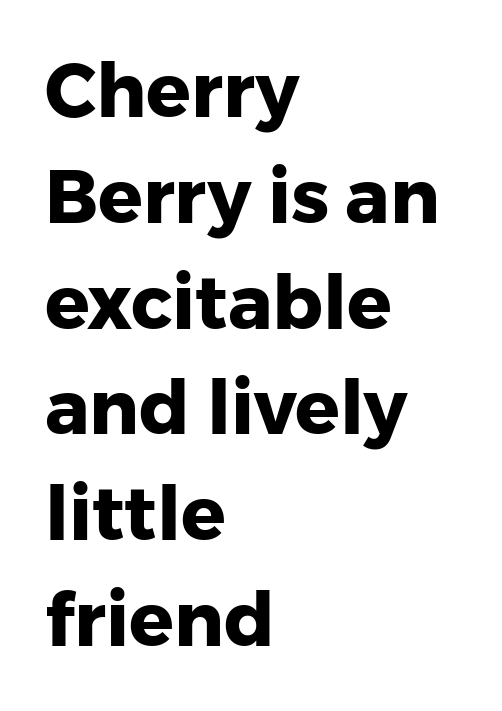
{"serif": "no", "italic": "no", "bold": "yes", "weight": "heavy", "width": "normal", "stroke_contrast": "low", "x_height": "medium", "monospaced": "no", "underline": "no", "align": "left", "line_spacing": "normal", "line_spacing_ratio": 1.43, "letter_spacing": "normal", "letter_spacing_em": 0.0, "glyph_px": 74}
